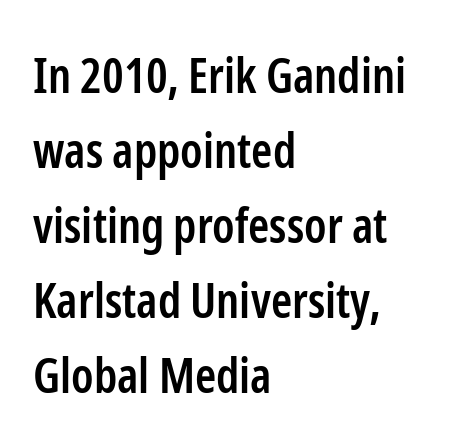
The image shows 48 px semibold, condensed sans-serif type, upright; set left-aligned, normal line spacing (1.56x), normal letter spacing, not underlined; low stroke contrast and a medium x-height.
